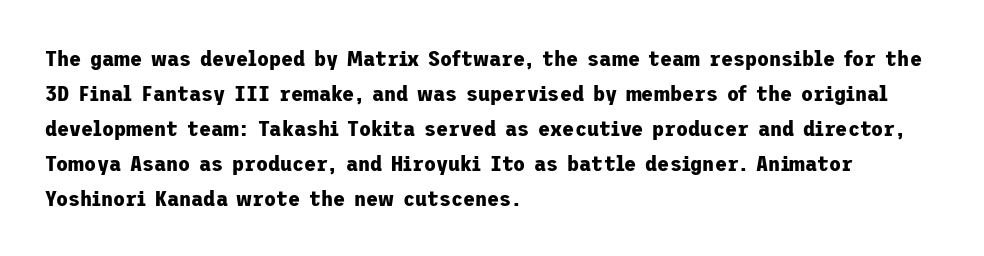
The image shows 22 px bold type, upright; set left-aligned, normal line spacing (1.59x), normal letter spacing, not underlined.
